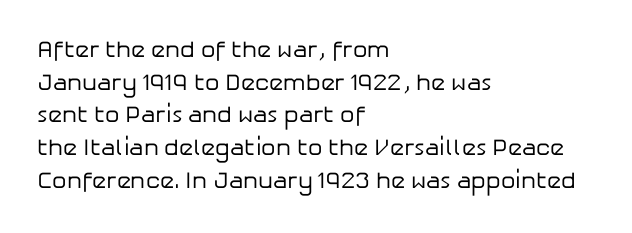
The image shows 23 px text type, upright; set left-aligned, normal line spacing (1.42x), normal letter spacing, not underlined.
